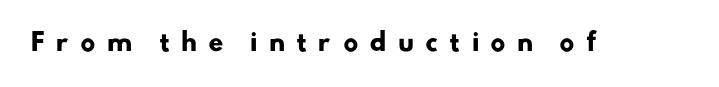
{"bold": "yes", "underline": "no", "letter_spacing": "wide", "letter_spacing_em": 0.46, "glyph_px": 24}
